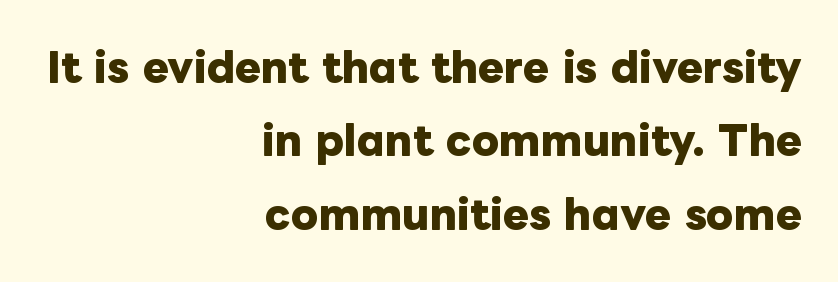
Q: Is the text bold? A: Yes.
Q: Is the text italic (slanted)? A: No, it is upright.
Q: Is the text underlined? A: No.
Q: How is the paragraph aligned? A: Right-aligned.
Q: Is the spacing between letters normal or unusually wide? A: Normal.
Q: Width (condensed, normal, or wide)? A: Normal.
Q: Stroke contrast? A: Low.
Q: x-height? A: Medium.
Q: Monospaced? A: No.
